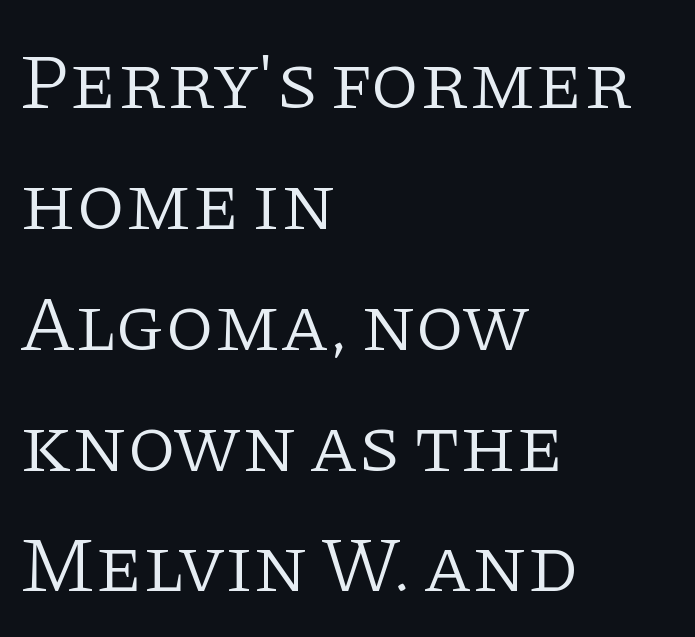
Q: Is the text bold? A: No.
Q: Is the text italic (slanted)? A: No, it is upright.
Q: Is the typeface a serif or a sans-serif typeface? A: Serif.
Q: Is the text underlined? A: No.
Q: How is the paragraph aligned? A: Left-aligned.
Q: Is the spacing between letters normal or unusually wide? A: Normal.
Q: Is the spacing between lines tight, normal or loose? A: Normal.
Q: Width (condensed, normal, or wide)? A: Normal.
Q: Stroke contrast? A: Low.
Q: x-height? A: Large.
Q: Monospaced? A: No.
